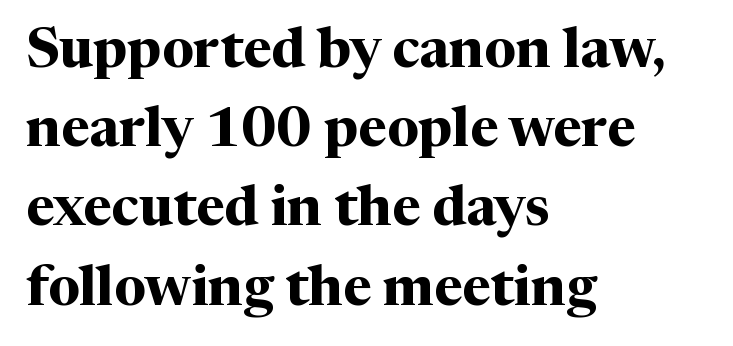
{"serif": "yes", "italic": "no", "bold": "yes", "weight": "bold", "width": "normal", "stroke_contrast": "medium", "x_height": "medium", "monospaced": "no", "underline": "no", "align": "left", "line_spacing": "normal", "line_spacing_ratio": 1.44, "letter_spacing": "normal", "letter_spacing_em": 0.0, "glyph_px": 55}
